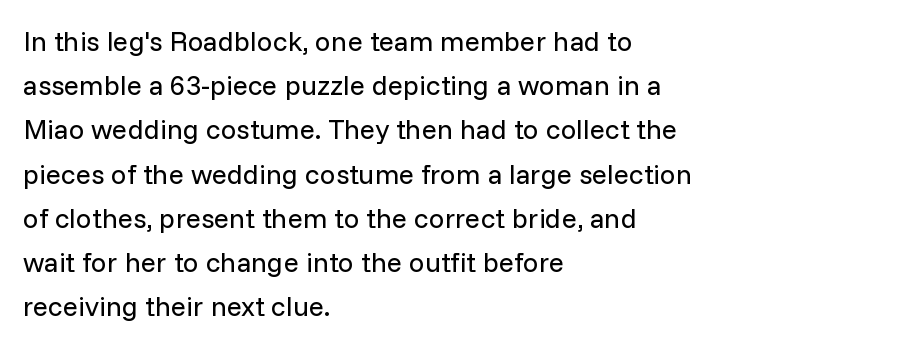
The image shows 28 px regular-weight sans-serif type, upright; set left-aligned, normal line spacing (1.58x), normal letter spacing, not underlined; low stroke contrast and a medium x-height.
